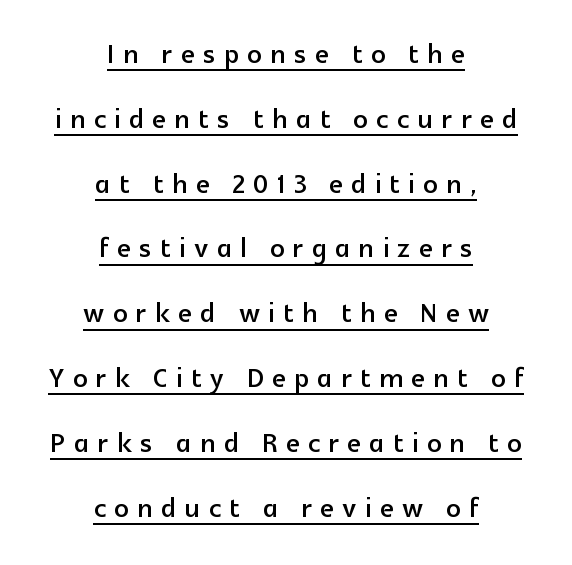
{"serif": "no", "italic": "no", "width": "normal", "x_height": "medium", "monospaced": "no", "underline": "yes", "align": "center", "line_spacing_ratio": 1.8, "letter_spacing": "wide", "letter_spacing_em": 0.23, "glyph_px": 36}
